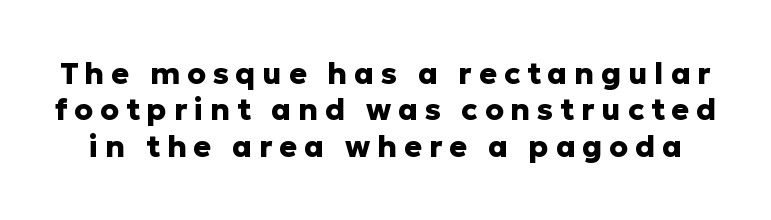
{"serif": "no", "italic": "no", "bold": "yes", "weight": "heavy", "width": "normal", "stroke_contrast": "low", "x_height": "medium", "monospaced": "no", "underline": "no", "line_spacing_ratio": 1.21, "letter_spacing": "wide", "letter_spacing_em": 0.23, "glyph_px": 30}
